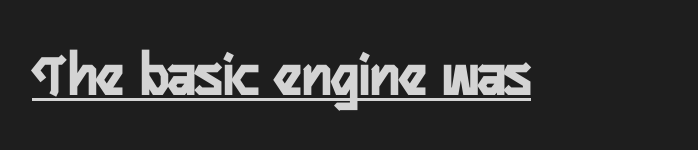
Each letter keeps its own natural width here, so spacing adapts to shape. The glyphs are accompanied by a horizontal stroke just below them. The type sits square on the baseline with zero lean. The face used here is a sans, in the tradition of grotesques and geometrics. This sample uses plain, unmodified letter spacing.
